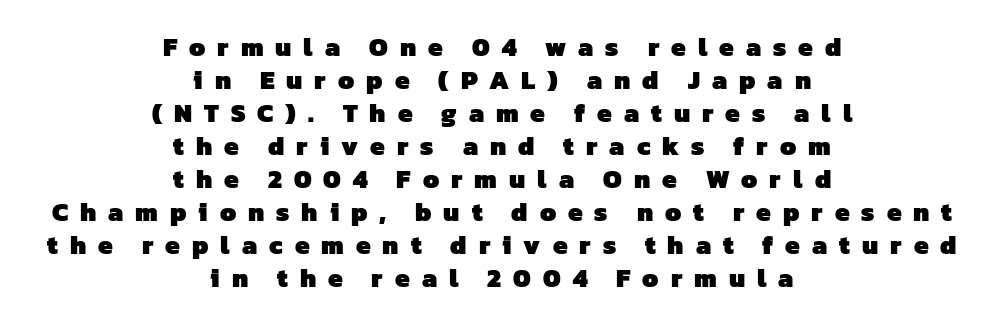
Q: Is the text bold? A: Yes.
Q: Is the text underlined? A: No.
Q: How is the paragraph aligned? A: Centered.
Q: Is the spacing between letters normal or unusually wide? A: Unusually wide.
Q: Is the spacing between lines tight, normal or loose? A: Normal.
